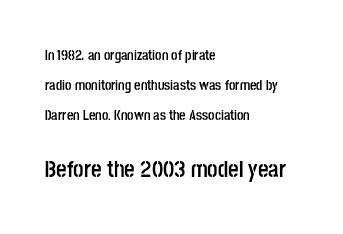
{"italic": "no", "bold": "yes", "underline": "no", "align": "left", "line_spacing": "loose", "line_spacing_ratio": 2.14, "letter_spacing": "normal", "letter_spacing_em": 0.0, "larger_block": "second", "size_ratio": 1.64, "glyph_px": 23}
